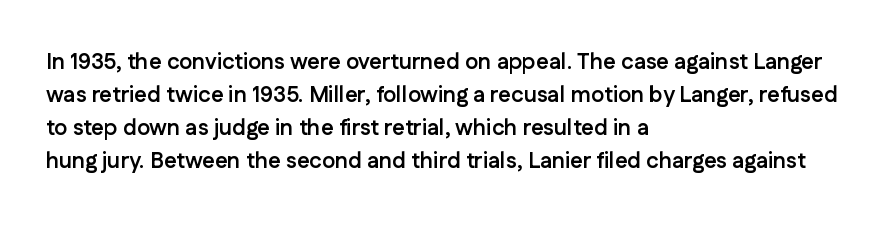
Q: Is the text bold? A: Yes.
Q: Is the text italic (slanted)? A: No, it is upright.
Q: Is the text underlined? A: No.
Q: How is the paragraph aligned? A: Left-aligned.
Q: Is the spacing between letters normal or unusually wide? A: Normal.
Q: Is the spacing between lines tight, normal or loose? A: Normal.
